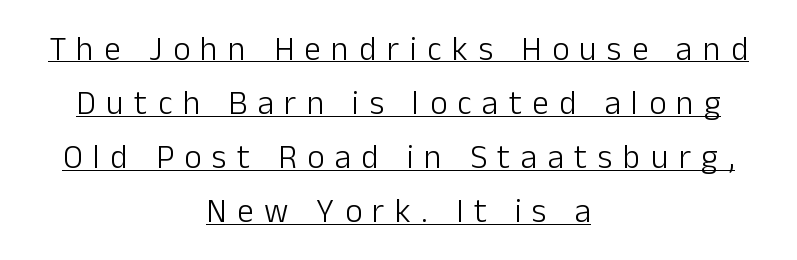
Honestly, the row spacing looks completely unremarkable. The passage shown is typed in a proportional face where columns would drift. The strokes carry an ordinary text weight at most. In CSS terms this would be text-align: center. Observe the wide spacing: letters keep a clear distance from each other. Is there any slant? The stems are plumb.
